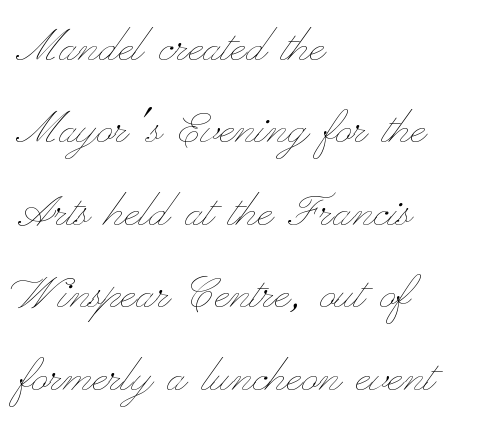
{"bold": "no", "weight": "thin", "width": "wide", "stroke_contrast": "low", "x_height": "small", "monospaced": "no", "underline": "no", "align": "left", "line_spacing": "normal", "line_spacing_ratio": 1.5, "letter_spacing": "normal", "letter_spacing_em": 0.0, "glyph_px": 55}
